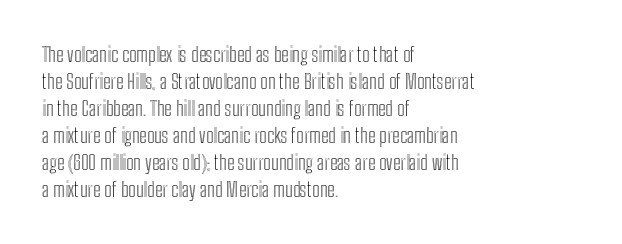
The image shows 20 px text type, upright; set left-aligned, normal line spacing (1.35x), normal letter spacing, not underlined.
